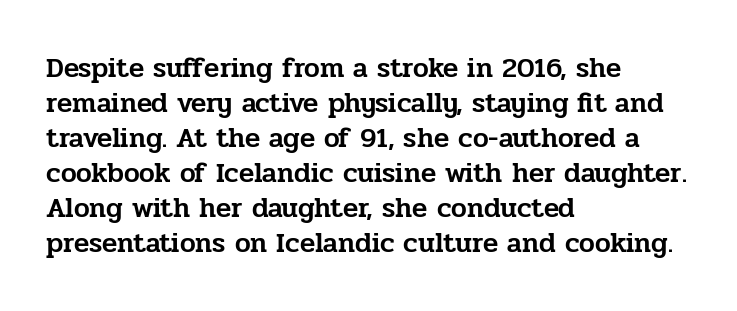
Short and long lines alike share a common starting point at left. A typesetter would call this proportional, since set widths differ per character. Successive baselines arrive at the customary interval. A typesetter would label this face a serif. Caption: standard tracking, unaltered.
